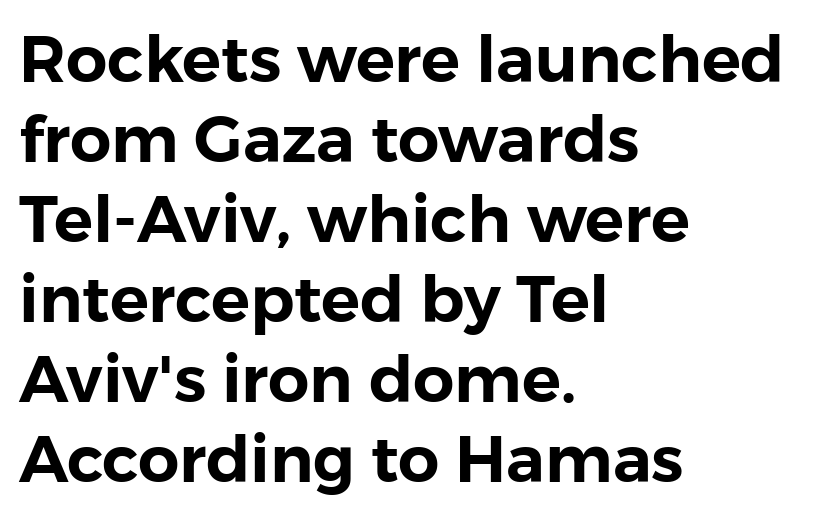
Q: Is the text italic (slanted)? A: No, it is upright.
Q: Is the typeface a serif or a sans-serif typeface? A: Sans-serif.
Q: Is the text underlined? A: No.
Q: How is the paragraph aligned? A: Left-aligned.
Q: Is the spacing between letters normal or unusually wide? A: Normal.
Q: Width (condensed, normal, or wide)? A: Normal.
Q: Stroke contrast? A: Low.
Q: x-height? A: Medium.
Q: Monospaced? A: No.
